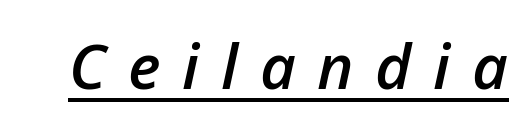
The font is running at a semibold setting, under full bold. Words appear elongated and porous because spacing is wide. Each line of the rendering has a horizontal stroke beneath the glyphs. Looks like regular typesetting: each glyph gets only the width it needs. Notice how the stems are inclined rather than vertical — that's the hallmark of italics.
